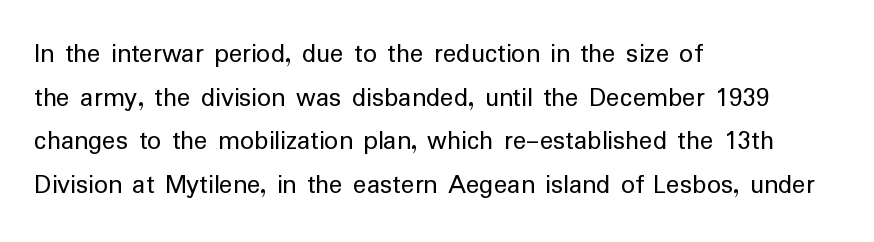
{"serif": "no", "italic": "no", "bold": "no", "weight": "regular", "width": "normal", "stroke_contrast": "low", "x_height": "medium", "monospaced": "no", "underline": "no", "align": "left", "line_spacing": "normal", "line_spacing_ratio": 1.56, "letter_spacing": "normal", "letter_spacing_em": 0.0, "glyph_px": 28}
